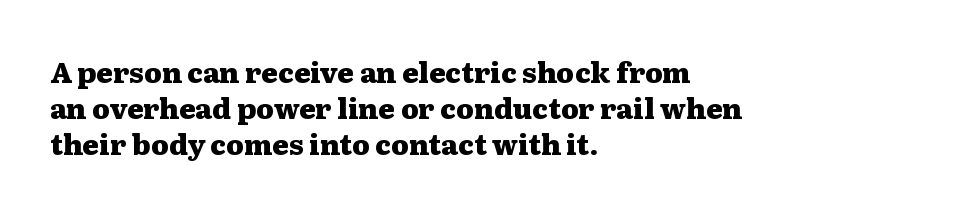
Q: Is the text bold? A: Yes.
Q: Is the text italic (slanted)? A: No, it is upright.
Q: Is the typeface a serif or a sans-serif typeface? A: Serif.
Q: Is the text underlined? A: No.
Q: How is the paragraph aligned? A: Left-aligned.
Q: Is the spacing between letters normal or unusually wide? A: Normal.
Q: Is the spacing between lines tight, normal or loose? A: Normal.
Q: Width (condensed, normal, or wide)? A: Wide.
Q: Stroke contrast? A: Medium.
Q: x-height? A: Medium.
Q: Monospaced? A: No.
